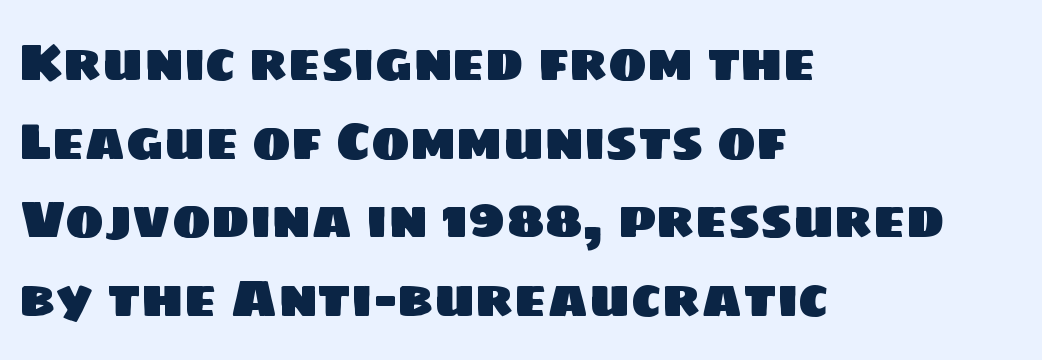
Q: Is the typeface a serif or a sans-serif typeface? A: Sans-serif.
Q: Is the text underlined? A: No.
Q: How is the paragraph aligned? A: Left-aligned.
Q: Is the spacing between letters normal or unusually wide? A: Normal.
Q: Is the spacing between lines tight, normal or loose? A: Normal.
Q: Width (condensed, normal, or wide)? A: Normal.
Q: Stroke contrast? A: Low.
Q: x-height? A: Large.
Q: Monospaced? A: No.
